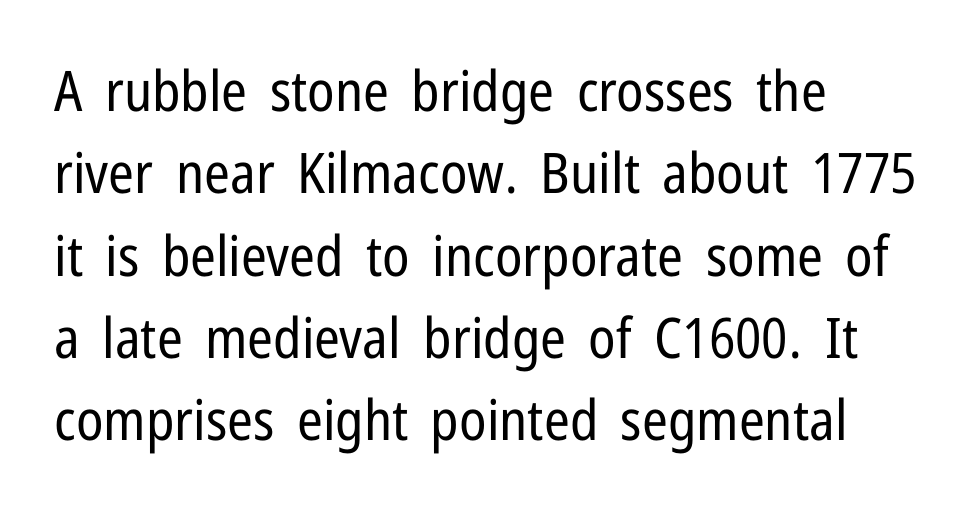
Q: Is the text bold? A: No.
Q: Is the text italic (slanted)? A: No, it is upright.
Q: Is the typeface a serif or a sans-serif typeface? A: Sans-serif.
Q: Is the text underlined? A: No.
Q: How is the paragraph aligned? A: Left-aligned.
Q: Is the spacing between letters normal or unusually wide? A: Normal.
Q: Is the spacing between lines tight, normal or loose? A: Normal.
Q: Width (condensed, normal, or wide)? A: Condensed.
Q: Stroke contrast? A: Low.
Q: x-height? A: Medium.
Q: Monospaced? A: No.
